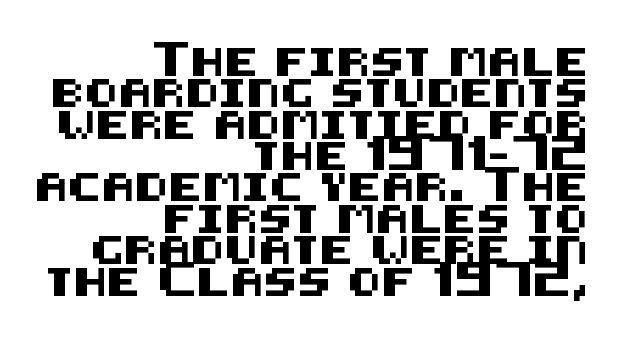
Q: Is the text italic (slanted)? A: No, it is upright.
Q: Is the typeface a serif or a sans-serif typeface? A: Sans-serif.
Q: Is the text underlined? A: No.
Q: How is the paragraph aligned? A: Right-aligned.
Q: Is the spacing between letters normal or unusually wide? A: Normal.
Q: Is the spacing between lines tight, normal or loose? A: Tight.
Q: Width (condensed, normal, or wide)? A: Normal.
Q: Stroke contrast? A: Medium.
Q: x-height? A: Large.
